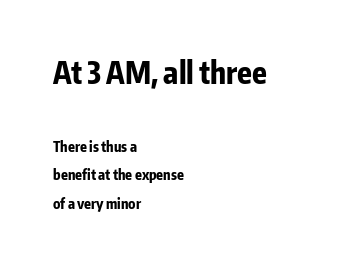
The image shows 30 px bold, condensed sans-serif type, upright; set left-aligned, loose line spacing (2.01x), normal letter spacing, not underlined; the first (top) block is 2.14x larger; low stroke contrast and a medium x-height.
